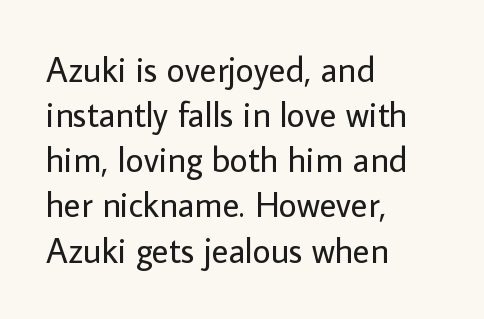
The foot of each line stays bare and open. Note the varied advance widths — an 'i' is clearly narrower than an 'm'. No chunkiness to these letters — they're not bold. Compared with typical paragraphs, the rows here are spaced about the same. Nothing sits at the stroke ends, so this counts as sans-serif.
